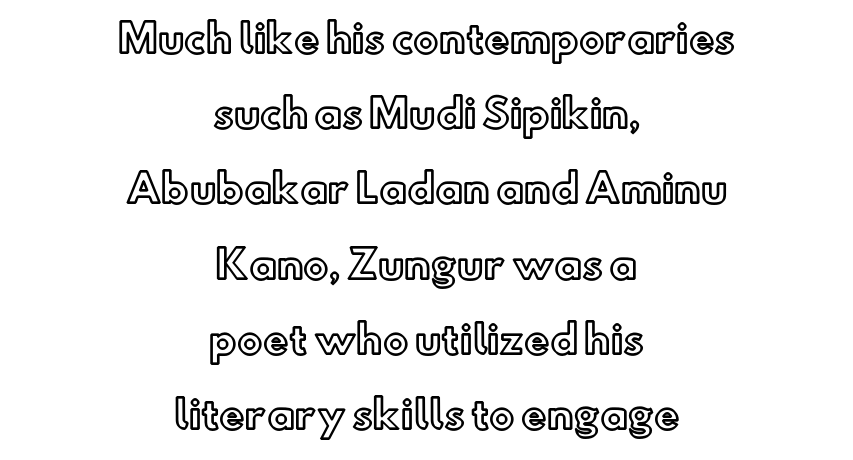
Is this a fixed-width face? No — the glyphs have proportional, varying widths. Airy leading. You can tell it's not italic because the verticals are truly vertical. Does the copy run flush right? No — it is centered line by line. What stands out about the letter spacing? Nothing — it is the standard amount. Just letters on the line, the space beneath them empty.
